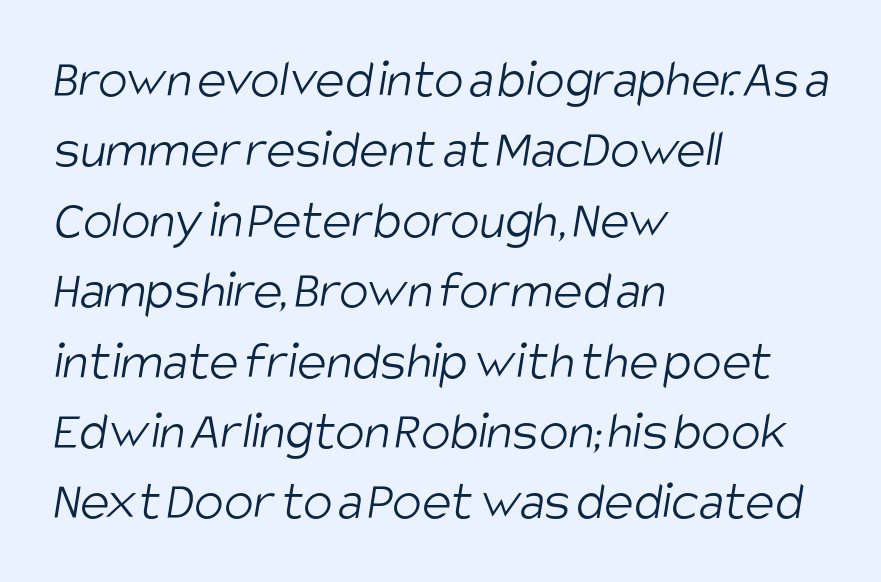
The font sits on the lighter half of the weight spectrum, regular included. What stands out about the letter spacing? Nothing — it is the standard amount. Each letter keeps its own natural width here, so spacing adapts to shape. Regarding serifs, this sample does without them. Leading: standard. Bare-footed words on every line.
